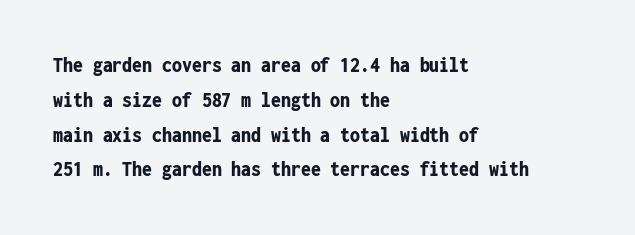
One-word summary of the alignment: left. Characters remain perfectly vertical along every line. Words float on clear page, feet unadorned. Look at the tracking — it's just the regular setting, nothing added.
